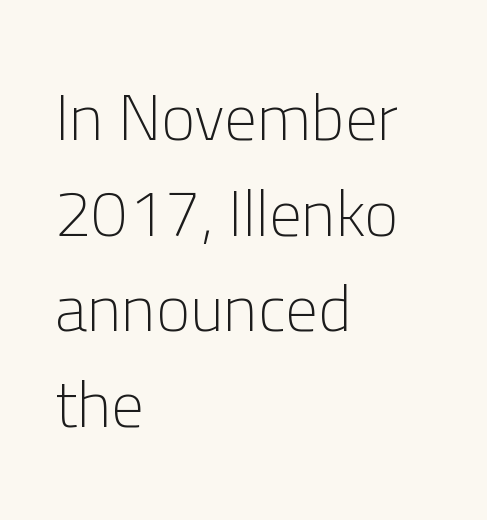
The image shows 65 px light sans-serif type, upright; set left-aligned, normal line spacing (1.47x), normal letter spacing, not underlined; low stroke contrast and a medium x-height.
